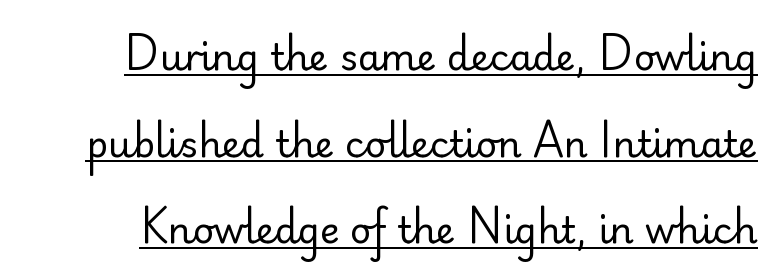
Q: Is the text bold? A: No.
Q: Is the text italic (slanted)? A: No, it is upright.
Q: Is the typeface a serif or a sans-serif typeface? A: Sans-serif.
Q: Is the text underlined? A: Yes.
Q: Is the spacing between letters normal or unusually wide? A: Normal.
Q: Is the spacing between lines tight, normal or loose? A: Loose.
Q: Width (condensed, normal, or wide)? A: Normal.
Q: Stroke contrast? A: Low.
Q: x-height? A: Small.
Q: Monospaced? A: No.
